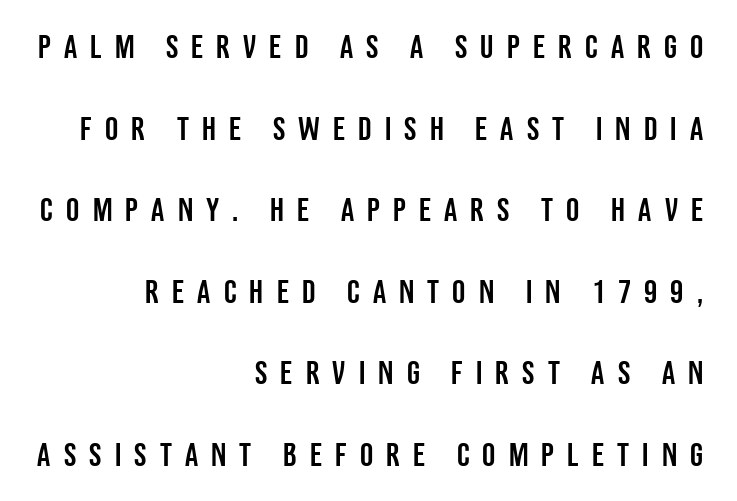
{"serif": "no", "italic": "no", "width": "condensed", "stroke_contrast": "low", "x_height": "large", "monospaced": "no", "underline": "no", "align": "right", "line_spacing": "loose", "line_spacing_ratio": 2.47, "letter_spacing": "wide", "letter_spacing_em": 0.4, "glyph_px": 33}
